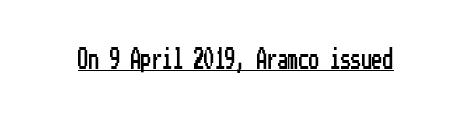
Students, note that the glyphs here touch the page at normal intervals. Does a line run under the words? Yes, clearly. Designer's note — italics off, roman on.
